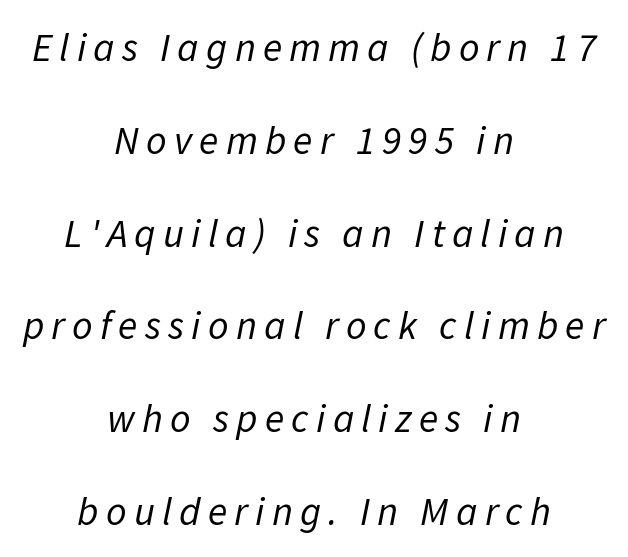
{"italic": "yes", "lean": "right", "slant_degrees": 11, "bold": "no", "weight": "regular", "width": "normal", "stroke_contrast": "low", "x_height": "medium", "monospaced": "no", "underline": "no", "align": "center", "line_spacing": "loose", "line_spacing_ratio": 2.32, "glyph_px": 40}
